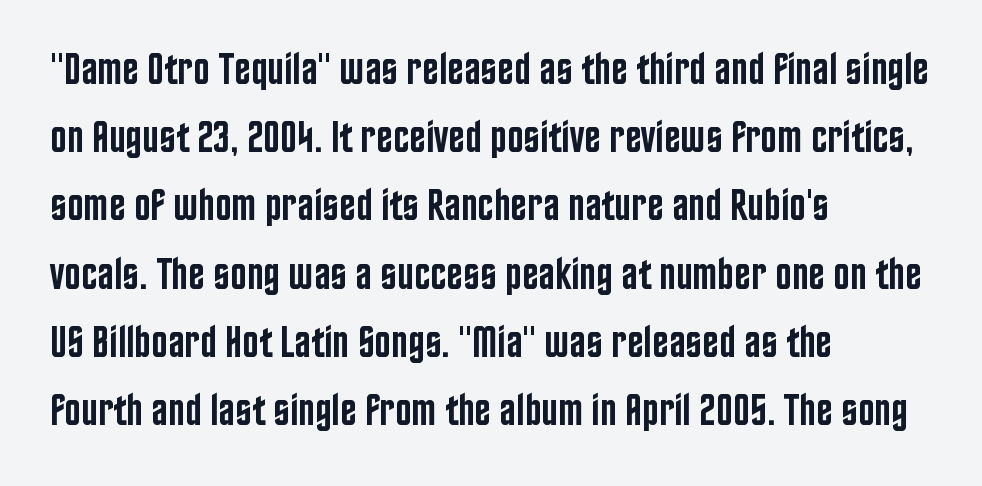
The image shows 44 px semibold, condensed sans-serif type, upright; set left-aligned, normal line spacing (1.55x), normal letter spacing, not underlined; low stroke contrast and a large x-height.
